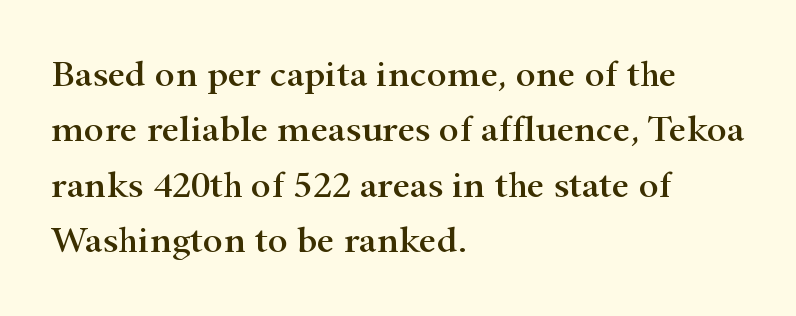
{"serif": "yes", "italic": "no", "width": "wide", "stroke_contrast": "high", "x_height": "small", "monospaced": "no", "underline": "no", "align": "left", "line_spacing": "normal", "line_spacing_ratio": 1.46, "letter_spacing": "normal", "letter_spacing_em": 0.0, "glyph_px": 38}
